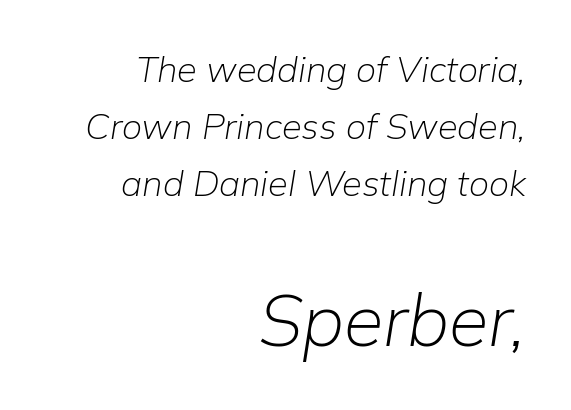
Q: Is the text bold? A: No.
Q: Is the text italic (slanted)? A: Yes, it leans right by about 9 degrees.
Q: Is the text underlined? A: No.
Q: How is the paragraph aligned? A: Right-aligned.
Q: Is the spacing between letters normal or unusually wide? A: Normal.
Q: Is the spacing between lines tight, normal or loose? A: Normal.
Q: Which block of text is set in a larger size, the first (top) or the second (bottom)? A: The second (bottom) one.
Q: Width (condensed, normal, or wide)? A: Normal.
Q: Stroke contrast? A: Low.
Q: x-height? A: Medium.
Q: Monospaced? A: No.
